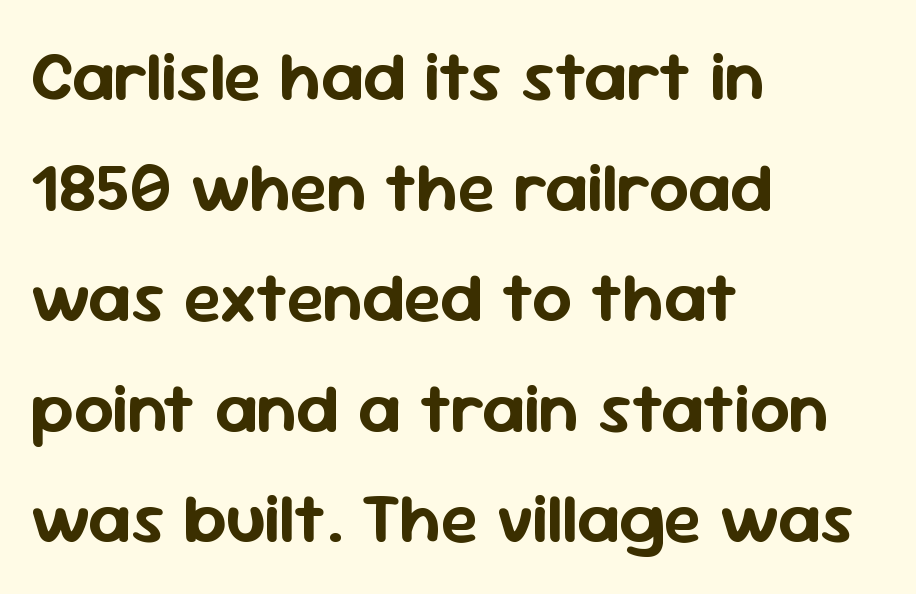
The axis of the letterforms is exactly vertical. What's the leading like? Ordinary, nothing unusual. Font category for this specimen: sans-serif. Visually the block forms a straight wall on the left and a jagged coastline on the right. Here the designer chose a conventional face with non-uniform glyph widths. The letterforms sit shoulder to shoulder at normal distance.
